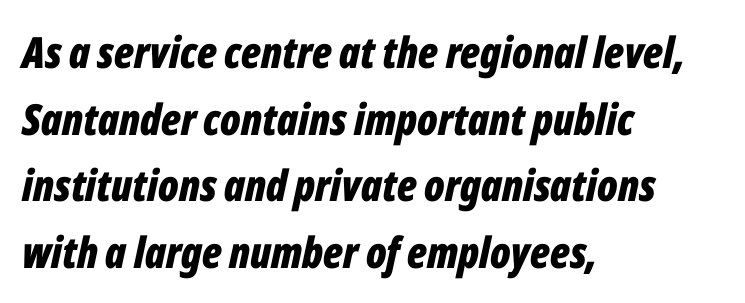
{"italic": "yes", "lean": "right", "slant_degrees": 12, "bold": "yes", "weight": "bold", "width": "condensed", "stroke_contrast": "low", "x_height": "medium", "monospaced": "no", "underline": "no", "align": "left", "line_spacing": "normal", "line_spacing_ratio": 1.55, "letter_spacing": "normal", "letter_spacing_em": 0.0, "glyph_px": 43}
